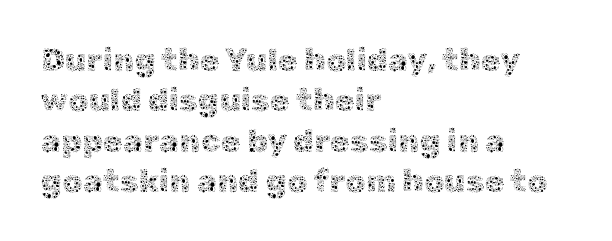
The image shows 32 px thin type, upright; set left-aligned, normal line spacing (1.26x), normal letter spacing, not underlined; a medium x-height.
